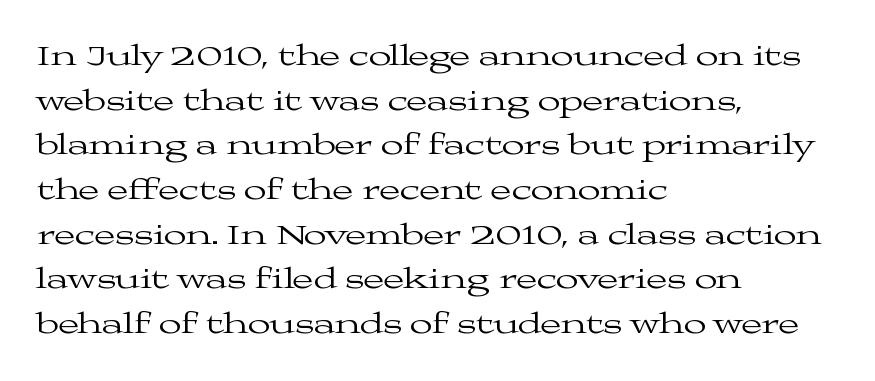
Q: Is the text bold? A: No.
Q: Is the text italic (slanted)? A: No, it is upright.
Q: Is the typeface a serif or a sans-serif typeface? A: Serif.
Q: Is the text underlined? A: No.
Q: How is the paragraph aligned? A: Left-aligned.
Q: Is the spacing between letters normal or unusually wide? A: Normal.
Q: Is the spacing between lines tight, normal or loose? A: Normal.
Q: Width (condensed, normal, or wide)? A: Wide.
Q: Stroke contrast? A: Medium.
Q: x-height? A: Medium.
Q: Monospaced? A: No.
